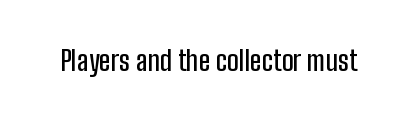
Type without underlining. Character widths vary here, with narrow letters taking less room than wide ones. Each word holds together tightly as a unit, with standard inter-letter gaps. You can tell from the bare stems that sans-serif type was used.
